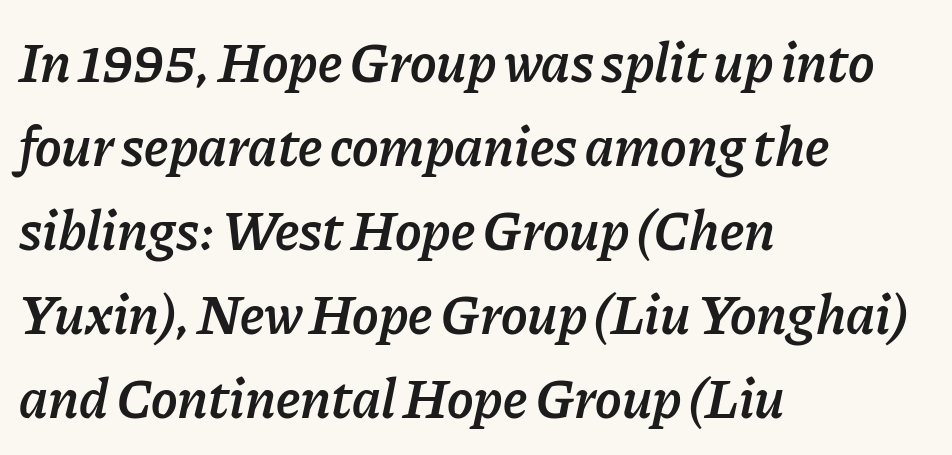
The rendering uses natural spacing where letterforms have individual widths. The ragged edge is on the right, which tells us the setting is flush left. Reading down the column, the eye jumps a familiar distance to each next line. Nobody drew a line under any word here. How are the letters spaced? Ordinarily, with no added tracking.
